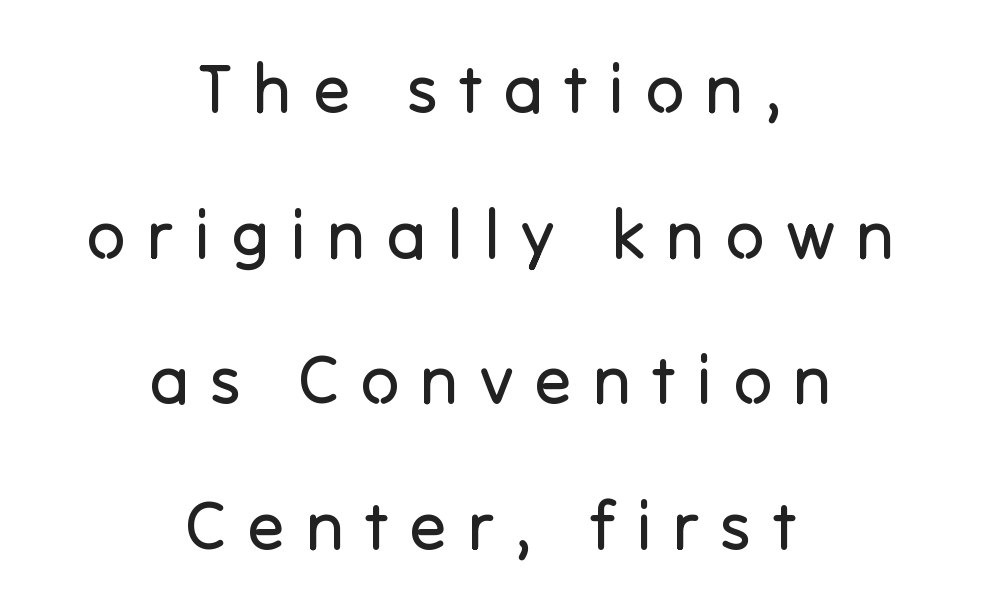
The image shows 68 px regular-weight sans-serif type, upright; set centered, loose line spacing (2.14x), unusually wide letter spacing (+0.31 em), not underlined; low stroke contrast and a medium x-height.
